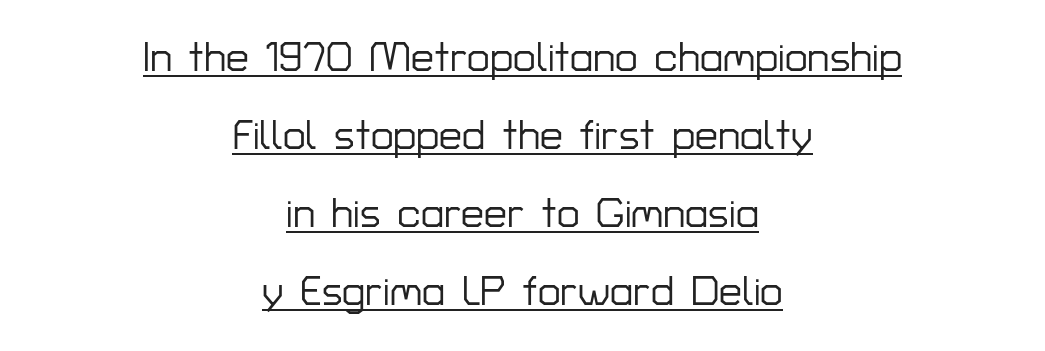
Q: Is the text italic (slanted)? A: No, it is upright.
Q: Is the typeface a serif or a sans-serif typeface? A: Sans-serif.
Q: Is the text underlined? A: Yes.
Q: How is the paragraph aligned? A: Centered.
Q: Is the spacing between letters normal or unusually wide? A: Normal.
Q: Is the spacing between lines tight, normal or loose? A: Loose.
Q: Width (condensed, normal, or wide)? A: Normal.
Q: Stroke contrast? A: Low.
Q: x-height? A: Medium.
Q: Monospaced? A: No.
